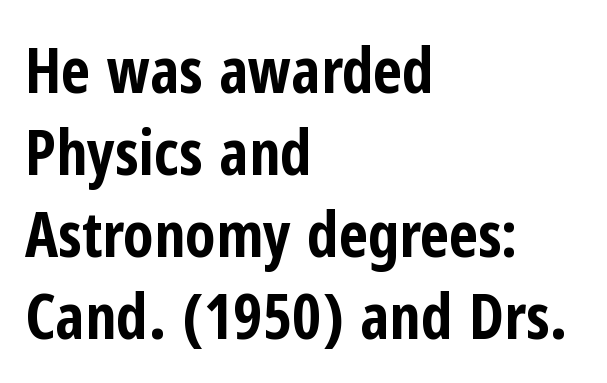
Q: Is the text bold? A: Yes.
Q: Is the text italic (slanted)? A: No, it is upright.
Q: Is the typeface a serif or a sans-serif typeface? A: Sans-serif.
Q: Is the text underlined? A: No.
Q: How is the paragraph aligned? A: Left-aligned.
Q: Is the spacing between letters normal or unusually wide? A: Normal.
Q: Is the spacing between lines tight, normal or loose? A: Normal.
Q: Width (condensed, normal, or wide)? A: Condensed.
Q: Stroke contrast? A: Low.
Q: x-height? A: Medium.
Q: Monospaced? A: No.
